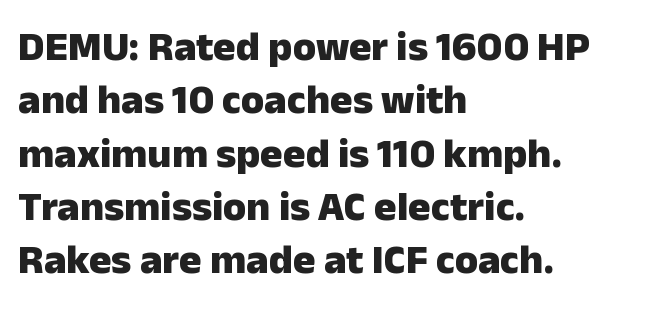
The image shows 42 px heavy sans-serif type, upright; set left-aligned, normal line spacing (1.27x), normal letter spacing, not underlined; low stroke contrast and a medium x-height.
